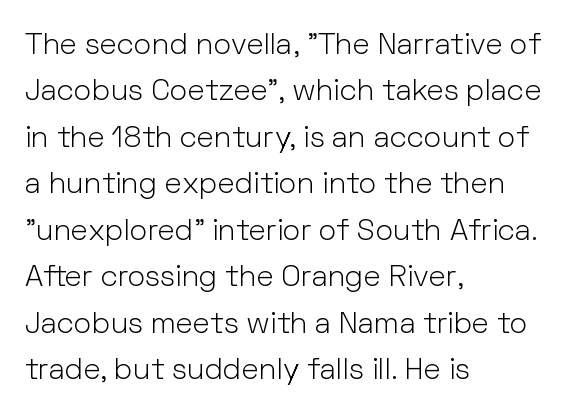
The image shows 30 px light sans-serif type, upright; set left-aligned, normal line spacing (1.55x), normal letter spacing, not underlined; low stroke contrast and a medium x-height.
